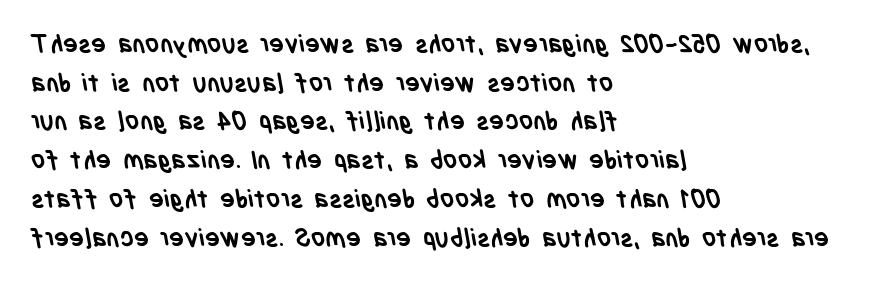
Q: Is the text bold? A: Yes.
Q: Is the text underlined? A: No.
Q: How is the paragraph aligned? A: Left-aligned.
Q: Is the spacing between letters normal or unusually wide? A: Normal.
Q: Is the spacing between lines tight, normal or loose? A: Normal.
